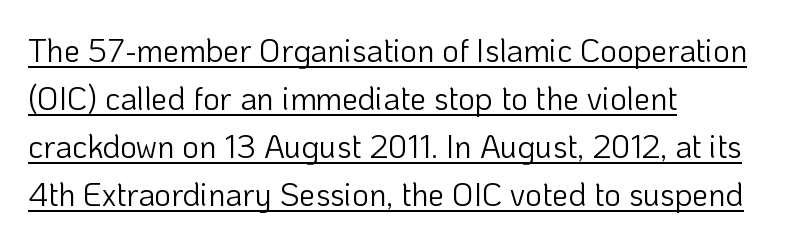
{"serif": "no", "italic": "no", "bold": "no", "weight": "light", "width": "normal", "stroke_contrast": "low", "x_height": "medium", "monospaced": "no", "underline": "yes", "align": "left", "line_spacing": "normal", "line_spacing_ratio": 1.5, "letter_spacing": "normal", "letter_spacing_em": 0.0, "glyph_px": 32}
